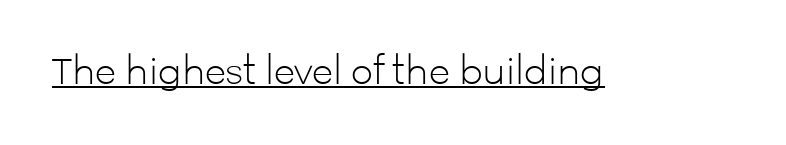
The image shows 35 px light sans-serif type, upright; set normal letter spacing, underlined; low stroke contrast and a medium x-height.
